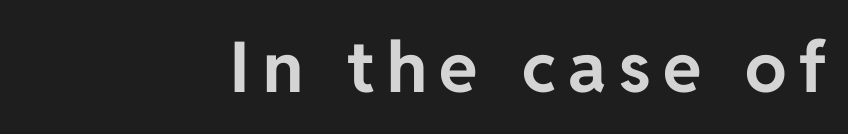
{"serif": "no", "italic": "no", "bold": "yes", "weight": "bold", "width": "normal", "stroke_contrast": "low", "x_height": "medium", "monospaced": "no", "underline": "no", "align": "right", "glyph_px": 70}
